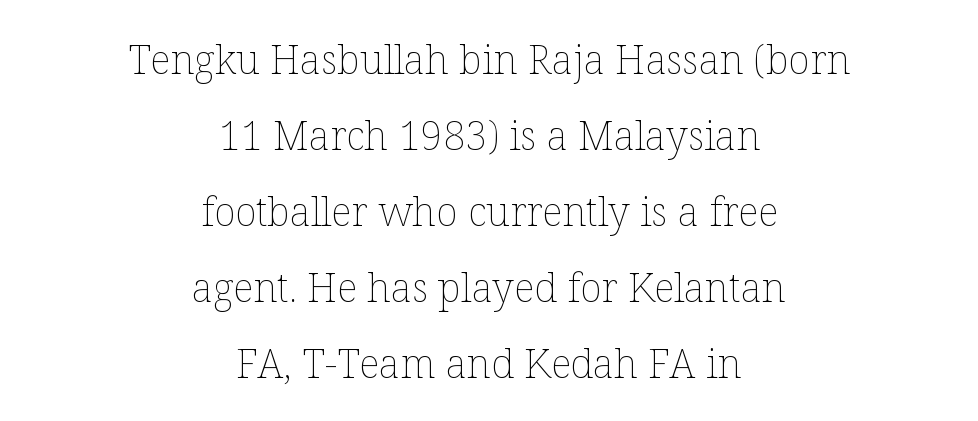
Q: Is the text bold? A: No.
Q: Is the text italic (slanted)? A: No, it is upright.
Q: Is the text underlined? A: No.
Q: How is the paragraph aligned? A: Centered.
Q: Is the spacing between letters normal or unusually wide? A: Normal.
Q: Is the spacing between lines tight, normal or loose? A: Loose.
Q: Width (condensed, normal, or wide)? A: Normal.
Q: Stroke contrast? A: Low.
Q: x-height? A: Medium.
Q: Monospaced? A: No.
